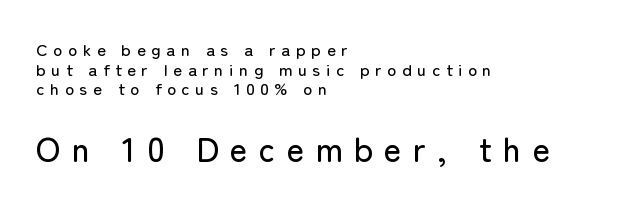
{"serif": "no", "italic": "no", "width": "normal", "stroke_contrast": "low", "x_height": "medium", "monospaced": "no", "underline": "no", "align": "left", "line_spacing": "tight", "line_spacing_ratio": 1.15, "letter_spacing": "wide", "letter_spacing_em": 0.33, "larger_block": "second", "size_ratio": 2.0, "glyph_px": 34}
